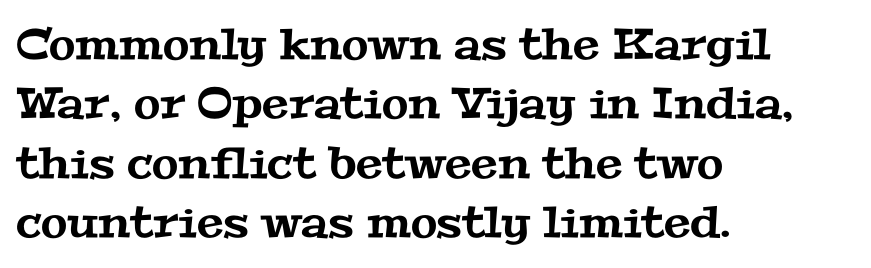
Unlike a clean sans, this face finishes its strokes with serifs. This rendering features lettering with no underline. Interline gaps are of average width in this sample. Standard letterfit; no display-style spreading of the glyphs. Caption: multi-line text, flush left, ragged right.
